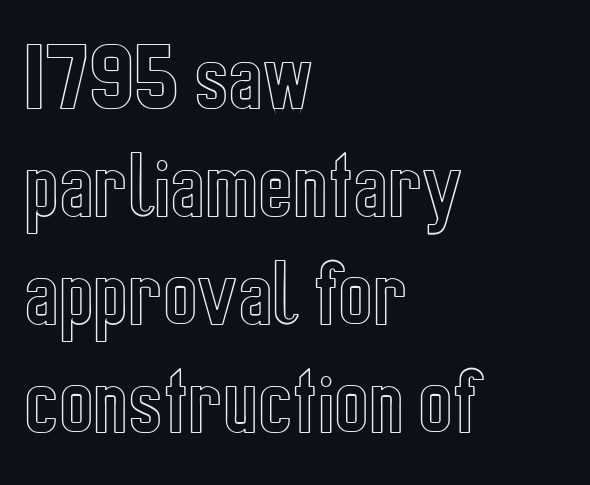
Q: Is the text italic (slanted)? A: No, it is upright.
Q: Is the text underlined? A: No.
Q: How is the paragraph aligned? A: Left-aligned.
Q: Is the spacing between letters normal or unusually wide? A: Normal.
Q: Is the spacing between lines tight, normal or loose? A: Normal.
Q: Width (condensed, normal, or wide)? A: Condensed.
Q: x-height? A: Medium.
Q: Monospaced? A: No.
